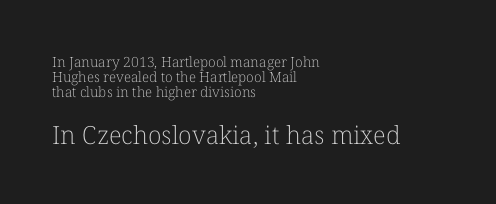
The image shows 25 px text type, upright; set left-aligned, tight line spacing (1.06x), normal letter spacing, not underlined; the second (bottom) block is 1.79x larger.
